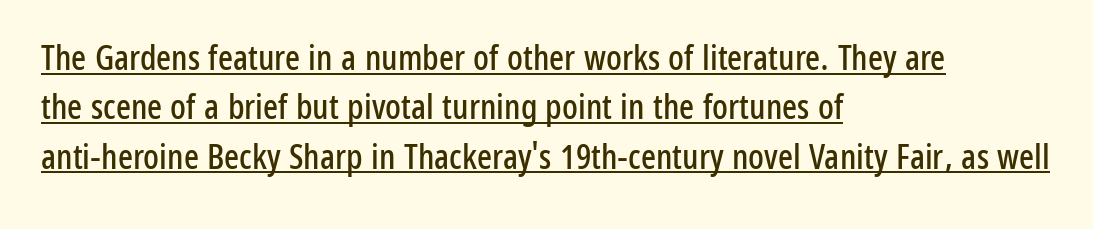
Q: Is the text italic (slanted)? A: No, it is upright.
Q: Is the typeface a serif or a sans-serif typeface? A: Sans-serif.
Q: Is the text underlined? A: Yes.
Q: How is the paragraph aligned? A: Left-aligned.
Q: Is the spacing between letters normal or unusually wide? A: Normal.
Q: Is the spacing between lines tight, normal or loose? A: Normal.
Q: Width (condensed, normal, or wide)? A: Condensed.
Q: Stroke contrast? A: Low.
Q: x-height? A: Medium.
Q: Monospaced? A: No.
